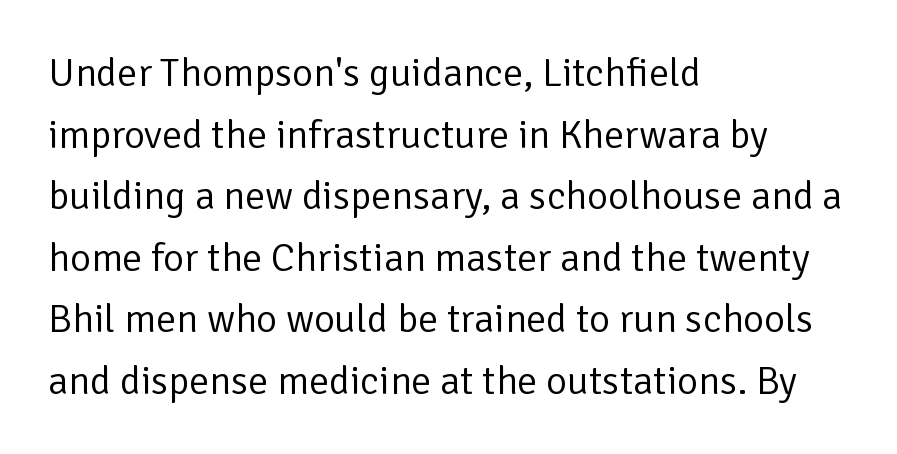
{"serif": "no", "italic": "no", "bold": "no", "weight": "regular", "width": "normal", "stroke_contrast": "low", "x_height": "medium", "monospaced": "no", "underline": "no", "align": "left", "line_spacing": "normal", "line_spacing_ratio": 1.54, "letter_spacing": "normal", "letter_spacing_em": 0.0, "glyph_px": 40}
